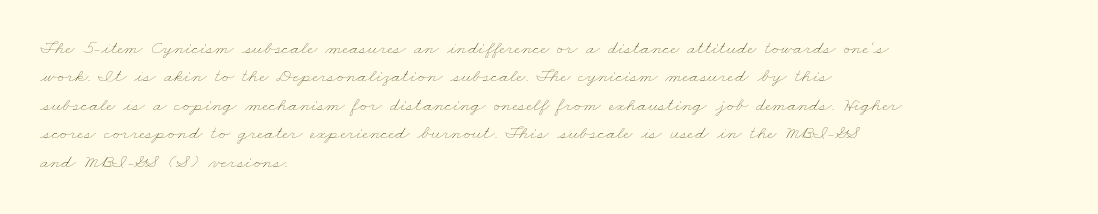
The image shows 20 px text type; set left-aligned, normal line spacing (1.42x), normal letter spacing, not underlined.
